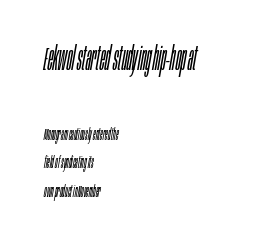
{"italic": "yes", "lean": "right", "slant_degrees": 10, "bold": "no", "weight": "light", "width": "condensed", "stroke_contrast": "low", "x_height": "large", "monospaced": "no", "underline": "no", "align": "left", "line_spacing_ratio": 1.78, "letter_spacing": "normal", "letter_spacing_em": 0.0, "larger_block": "first", "size_ratio": 2.0, "glyph_px": 32}
